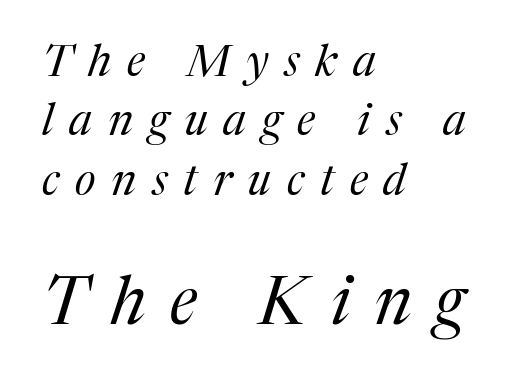
The image shows 66 px regular-weight serif type, italic (leaning right); set left-aligned, normal line spacing (1.35x), unusually wide letter spacing (+0.36 em), not underlined; the second (bottom) block is 1.5x larger; medium stroke contrast and a medium x-height.
